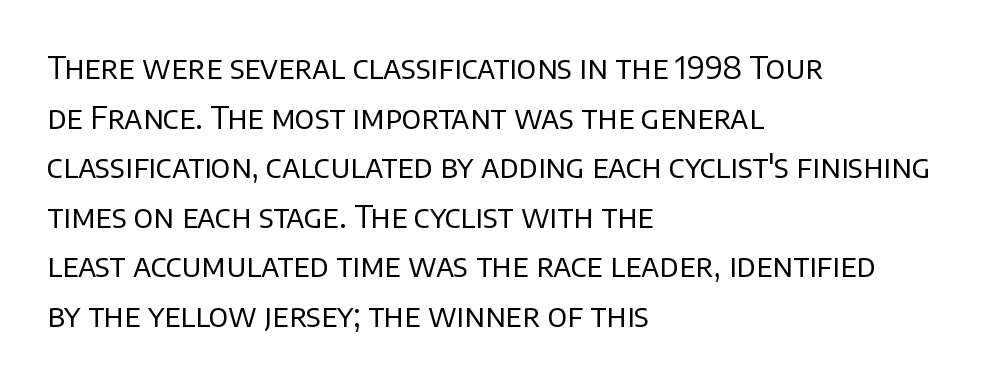
{"serif": "no", "italic": "no", "bold": "no", "weight": "regular", "width": "normal", "stroke_contrast": "low", "x_height": "large", "monospaced": "no", "underline": "no", "align": "left", "line_spacing": "normal", "line_spacing_ratio": 1.6, "letter_spacing": "normal", "letter_spacing_em": 0.0, "glyph_px": 31}
